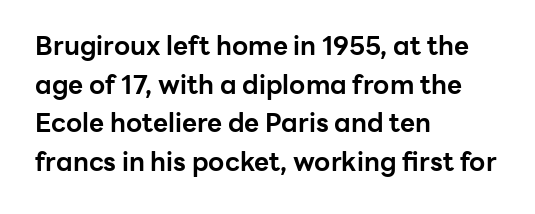
Q: Is the text bold? A: Yes.
Q: Is the text italic (slanted)? A: No, it is upright.
Q: Is the text underlined? A: No.
Q: How is the paragraph aligned? A: Left-aligned.
Q: Is the spacing between letters normal or unusually wide? A: Normal.
Q: Is the spacing between lines tight, normal or loose? A: Normal.
